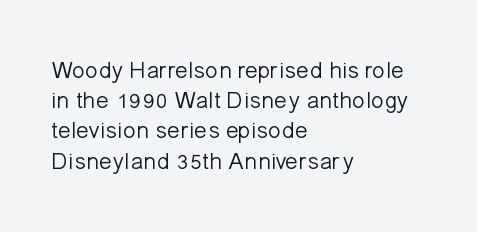
{"italic": "no", "bold": "no", "underline": "no", "align": "left", "line_spacing": "normal", "line_spacing_ratio": 1.26, "letter_spacing": "normal", "letter_spacing_em": 0.0, "glyph_px": 24}
